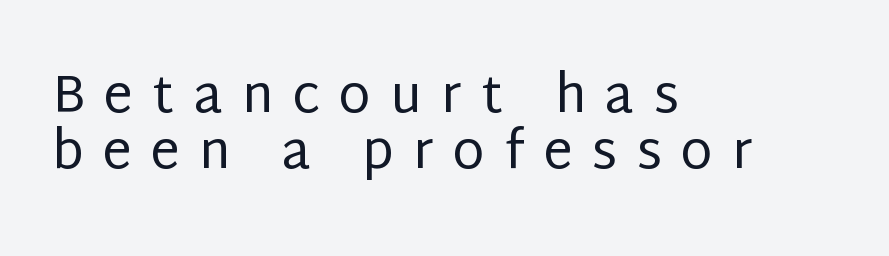
The block of text is dense from top to bottom, with scant space between rows. Reading down the block, your eye returns to a fixed left position each line. The face used here is proportionally spaced, like ordinary book or web type. Honestly, the letter spacing is so wide it's the main thing you notice.
